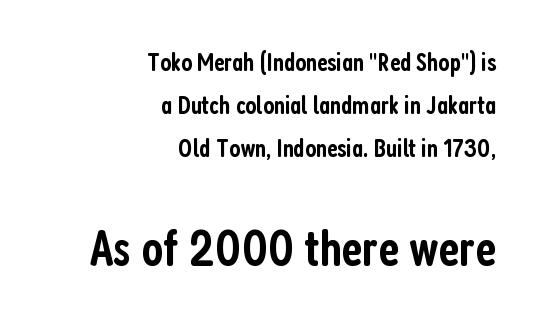
{"serif": "no", "italic": "no", "bold": "semi", "weight": "semibold", "width": "condensed", "stroke_contrast": "low", "x_height": "medium", "monospaced": "no", "underline": "no", "align": "right", "line_spacing": "normal", "line_spacing_ratio": 1.66, "letter_spacing": "normal", "letter_spacing_em": 0.0, "larger_block": "second", "size_ratio": 1.96, "glyph_px": 51}
